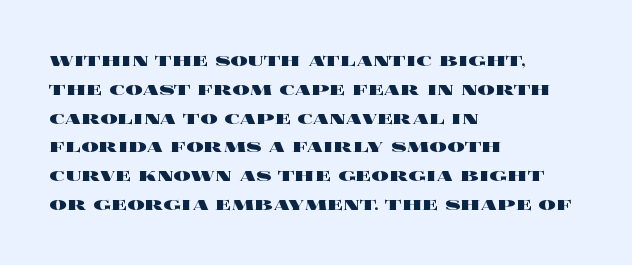
The rows are spaced the way most documents space them. Its strokes are broad and dark, the hallmark of bold type. Posture: upright roman. A bare baseline throughout the passage.
